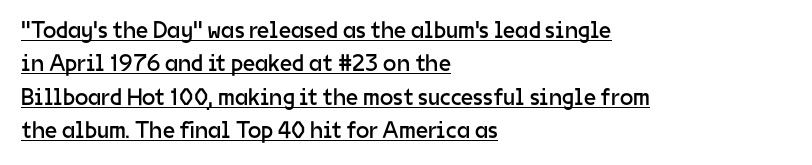
Emphasis is given by a line drawn under the lettering. The text block is weighted toward the left margin, trailing off unevenly rightward. These lines sit exactly where default settings would place them. This is roman type, the default non-slanted kind.
